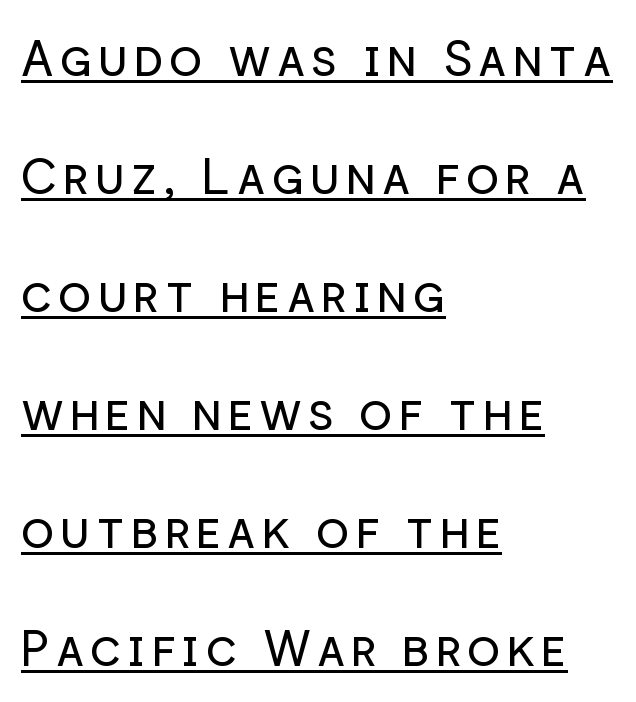
Q: Is the text bold? A: No.
Q: Is the text italic (slanted)? A: No, it is upright.
Q: Is the typeface a serif or a sans-serif typeface? A: Sans-serif.
Q: Is the text underlined? A: Yes.
Q: How is the paragraph aligned? A: Left-aligned.
Q: Is the spacing between lines tight, normal or loose? A: Loose.
Q: Width (condensed, normal, or wide)? A: Normal.
Q: Stroke contrast? A: Low.
Q: x-height? A: Medium.
Q: Monospaced? A: No.
